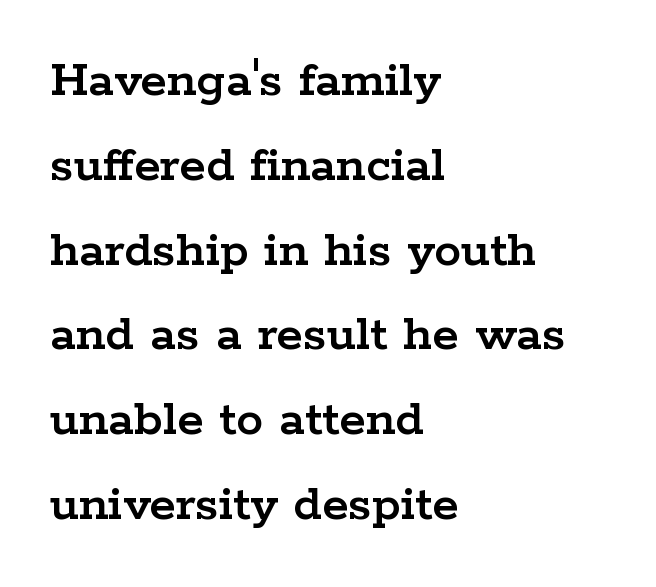
{"serif": "yes", "italic": "no", "width": "wide", "stroke_contrast": "low", "x_height": "medium", "monospaced": "no", "underline": "no", "align": "left", "line_spacing": "normal", "line_spacing_ratio": 1.57, "letter_spacing": "normal", "letter_spacing_em": 0.0, "glyph_px": 54}
